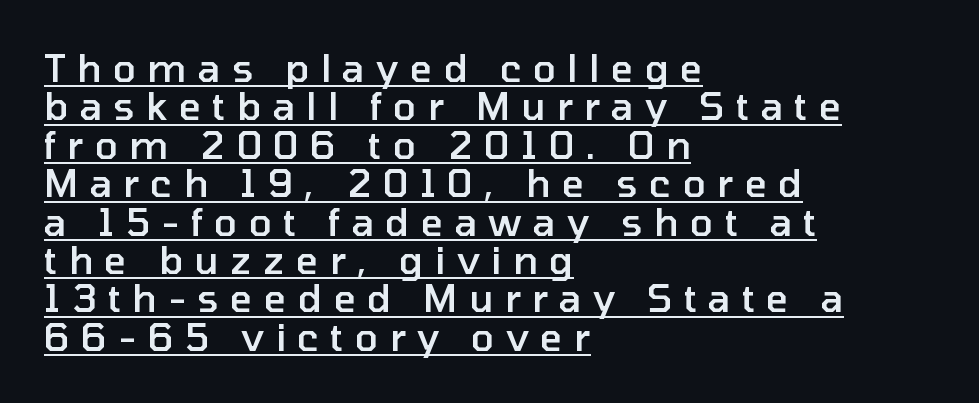
Q: Is the text bold? A: Semi-bold.
Q: Is the text italic (slanted)? A: No, it is upright.
Q: Is the typeface a serif or a sans-serif typeface? A: Sans-serif.
Q: Is the text underlined? A: Yes.
Q: How is the paragraph aligned? A: Left-aligned.
Q: Is the spacing between letters normal or unusually wide? A: Unusually wide.
Q: Is the spacing between lines tight, normal or loose? A: Tight.
Q: Width (condensed, normal, or wide)? A: Normal.
Q: Stroke contrast? A: Low.
Q: x-height? A: Medium.
Q: Monospaced? A: No.
